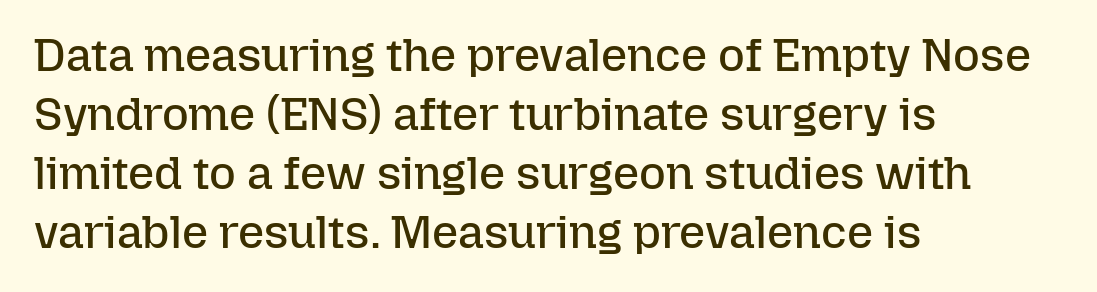
{"italic": "no", "bold": "no", "weight": "regular", "width": "normal", "stroke_contrast": "low", "x_height": "medium", "monospaced": "no", "underline": "no", "align": "left", "line_spacing": "normal", "line_spacing_ratio": 1.28, "letter_spacing": "normal", "letter_spacing_em": 0.0, "glyph_px": 46}
